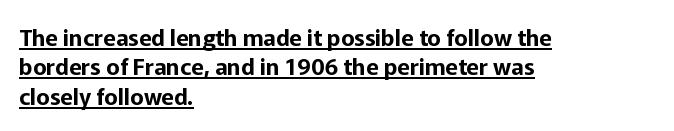
{"italic": "no", "underline": "yes", "align": "left", "line_spacing": "normal", "line_spacing_ratio": 1.28, "letter_spacing": "normal", "letter_spacing_em": 0.0, "glyph_px": 23}
